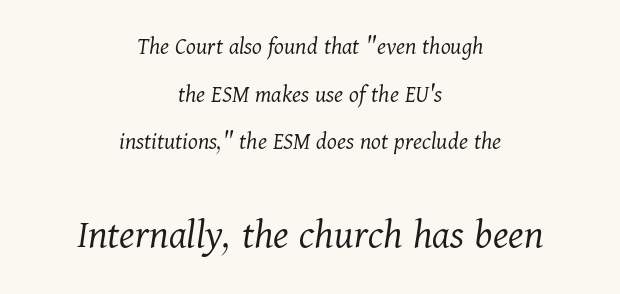
The image shows 43 px light serif type, italic (leaning right); set centered, loose line spacing (1.91x), normal letter spacing, not underlined; the second (bottom) block is 1.72x larger; medium stroke contrast and a medium x-height.
